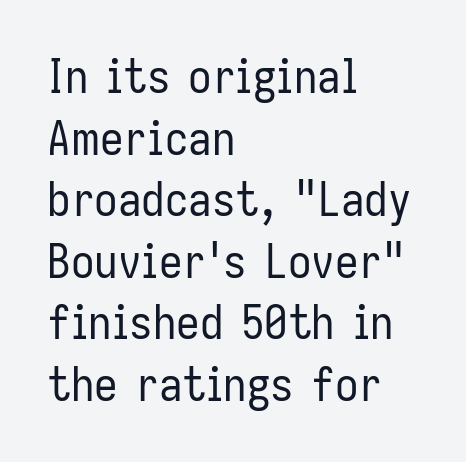
{"serif": "no", "italic": "no", "bold": "no", "weight": "regular", "width": "condensed", "stroke_contrast": "low", "x_height": "medium", "monospaced": "no", "underline": "no", "align": "left", "line_spacing": "normal", "line_spacing_ratio": 1.31, "letter_spacing": "normal", "letter_spacing_em": 0.0, "glyph_px": 47}
